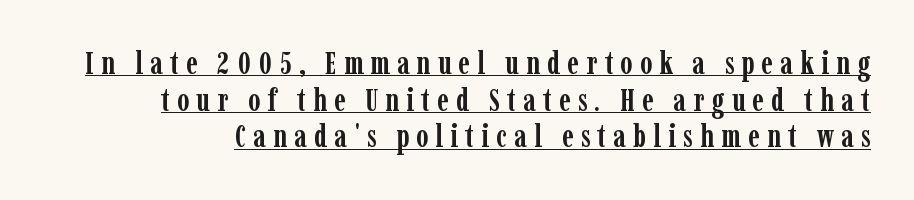
Ascenders rise straight up at ninety degrees. Weight check: bold — yes, fully. Glance below the letters and you will spot a drawn line. Observe the wide spacing: letters keep a clear distance from each other.
